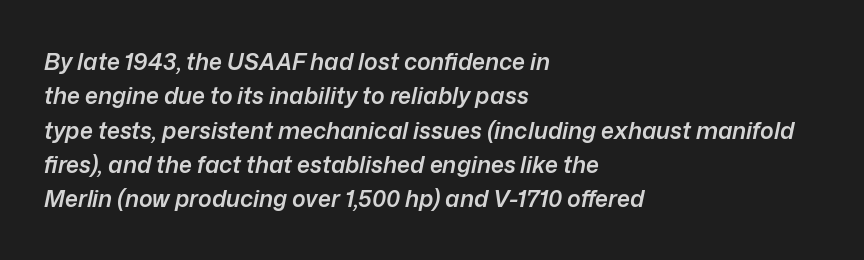
Honestly, the row spacing looks completely unremarkable. Italic? Definitely — the glyphs are oblique. The glyphs are unaccompanied by any horizontal stroke below them. Is the block centered? No — it sits flush against the left margin.
